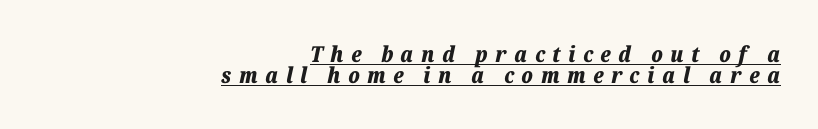
The image shows 22 px bold type, italic (leaning right); set right-aligned, tight line spacing (0.96x), unusually wide letter spacing (+0.34 em), underlined.
